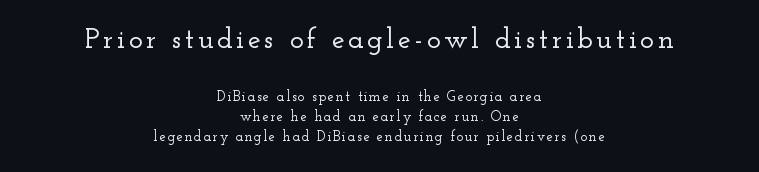
{"serif": "yes", "italic": "no", "width": "wide", "stroke_contrast": "low", "x_height": "small", "monospaced": "no", "underline": "no", "align": "center", "line_spacing": "normal", "line_spacing_ratio": 1.42, "larger_block": "first", "size_ratio": 2.07, "glyph_px": 29}
